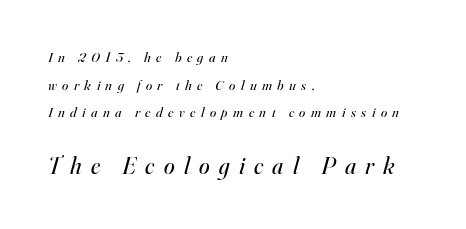
Larger block? The one below; the one above is distinctly smaller. Baseline-to-baseline distance is far greater than the letter height. Stems and bowls with no extra thickness — not bold. Alignment: flush left. The foot of each line stays bare and open.
